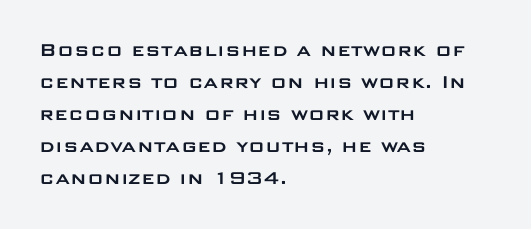
Left-aligned paragraph, ragged on the right. Rendered with straight, roman letterforms. Successive baselines arrive at the customary interval. Descenders are the only things crossing below the line. Is the letter spacing exaggerated? No — it looks like the ordinary default.
